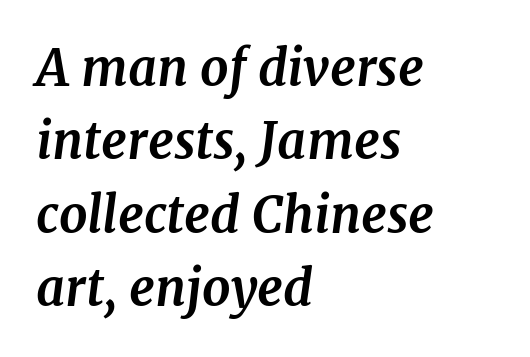
The gaps between neighbouring characters are ordinary and unremarkable. Quick note: underline off. As a designer I'd log this as weight 700, bold. Line spacing here is normal.
